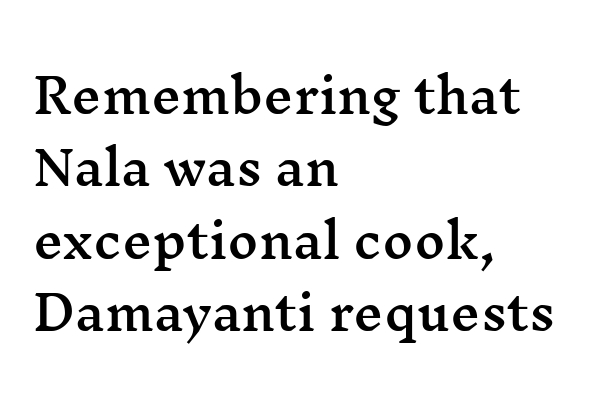
The image shows 47 px wide serif type, upright; set left-aligned, normal line spacing (1.54x), normal letter spacing, not underlined; medium stroke contrast and a medium x-height.
